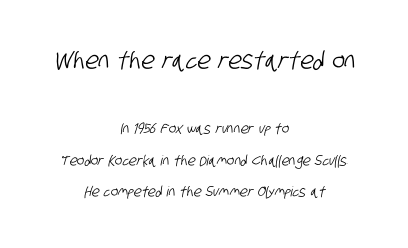
Q: Is the text underlined? A: No.
Q: How is the paragraph aligned? A: Centered.
Q: Is the spacing between letters normal or unusually wide? A: Normal.
Q: Is the spacing between lines tight, normal or loose? A: Loose.
Q: Which block of text is set in a larger size, the first (top) or the second (bottom)? A: The first (top) one.
